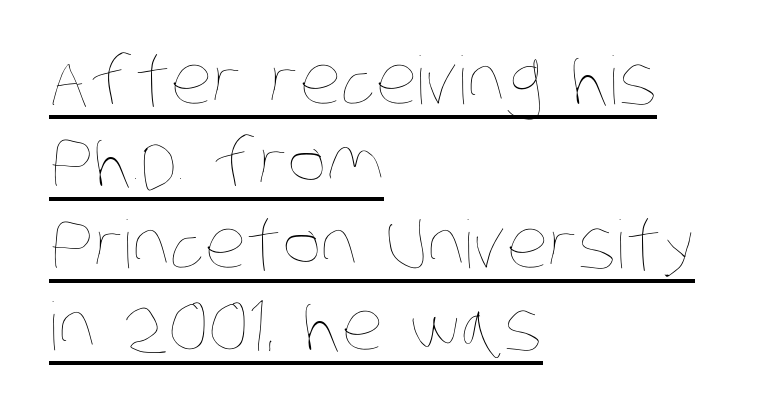
{"bold": "no", "weight": "thin", "width": "condensed", "stroke_contrast": "low", "x_height": "large", "monospaced": "no", "underline": "yes", "align": "left", "line_spacing_ratio": 1.24, "letter_spacing": "normal", "letter_spacing_em": 0.0, "glyph_px": 66}
